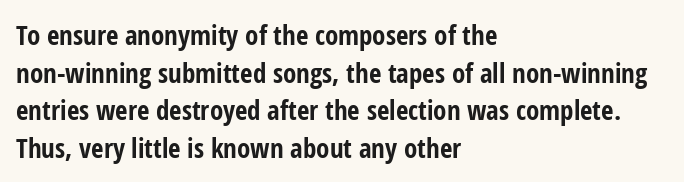
The image shows 27 px bold type, upright; set left-aligned, normal line spacing (1.39x), normal letter spacing, not underlined.
